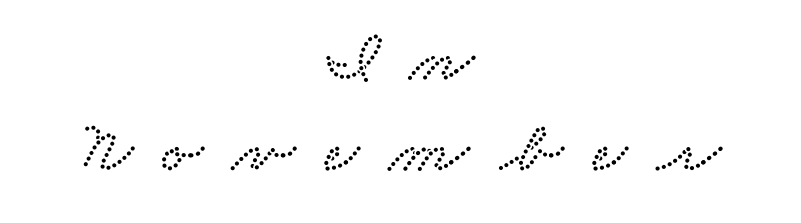
These lines are rendered in a variable-pitch font. The typeface chosen for these lines features serifs. Does extra space separate the letters? Yes, quite a lot of it. The passage is arranged like a title page — every line centered.
